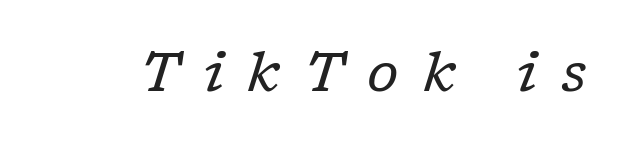
The image shows 54 px regular-weight serif type, italic (leaning right); set unusually wide letter spacing (+0.44 em), not underlined; low stroke contrast and a medium x-height.
